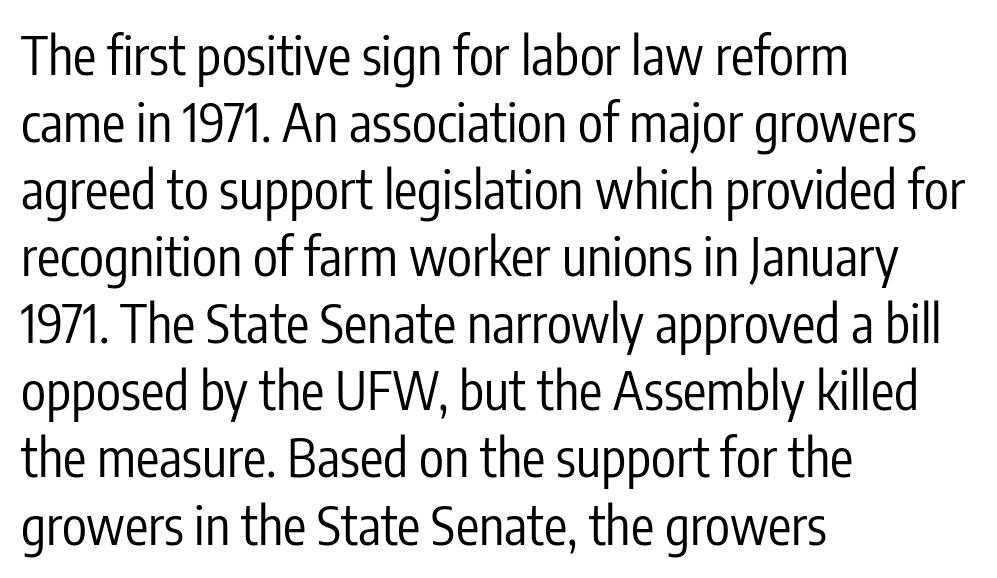
The image shows 52 px regular-weight, condensed sans-serif type, upright; set left-aligned, normal line spacing (1.29x), normal letter spacing, not underlined; low stroke contrast and a medium x-height.
